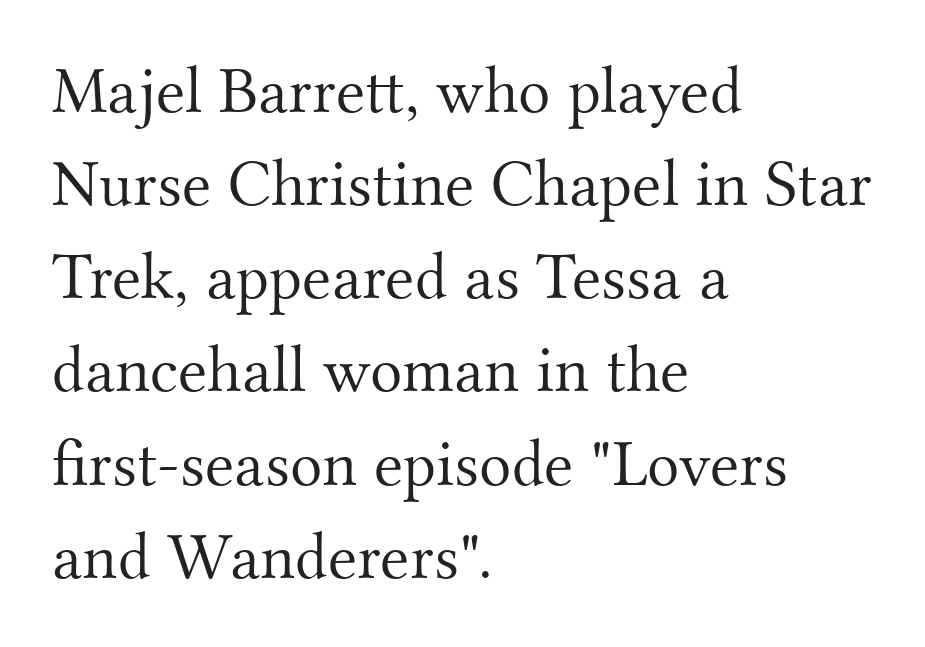
{"serif": "yes", "italic": "no", "bold": "no", "weight": "light", "width": "normal", "stroke_contrast": "medium", "x_height": "small", "monospaced": "no", "underline": "no", "align": "left", "line_spacing": "normal", "line_spacing_ratio": 1.39, "letter_spacing": "normal", "letter_spacing_em": 0.0, "glyph_px": 67}
